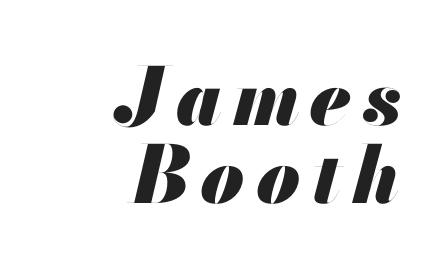
Q: Is the text bold? A: Yes.
Q: Is the text italic (slanted)? A: Yes, it leans right by about 13 degrees.
Q: Is the text underlined? A: No.
Q: How is the paragraph aligned? A: Right-aligned.
Q: Is the spacing between lines tight, normal or loose? A: Tight.
Q: Width (condensed, normal, or wide)? A: Normal.
Q: Stroke contrast? A: Medium.
Q: x-height? A: Small.
Q: Monospaced? A: No.
